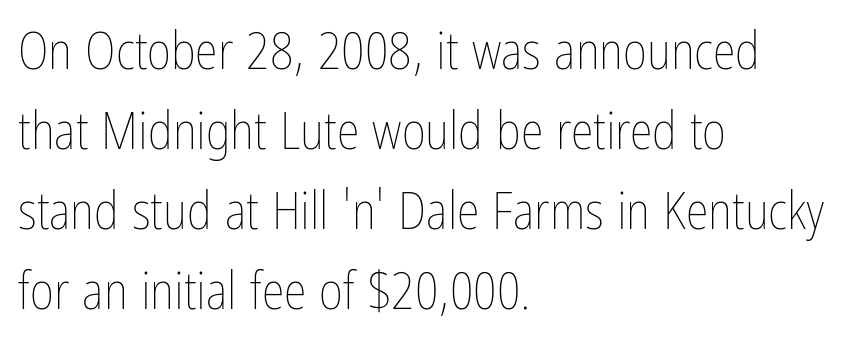
The image shows 52 px thin, condensed type, upright; set left-aligned, normal line spacing (1.54x), normal letter spacing, not underlined; low stroke contrast and a medium x-height.
